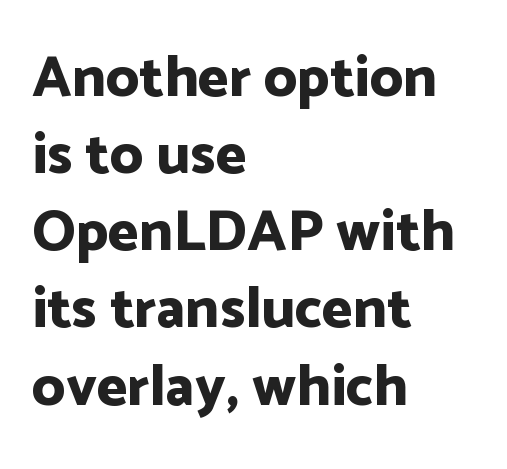
{"serif": "no", "italic": "no", "bold": "yes", "weight": "bold", "width": "normal", "stroke_contrast": "low", "x_height": "medium", "monospaced": "no", "underline": "no", "align": "left", "line_spacing": "normal", "line_spacing_ratio": 1.33, "letter_spacing": "normal", "letter_spacing_em": 0.0, "glyph_px": 58}
